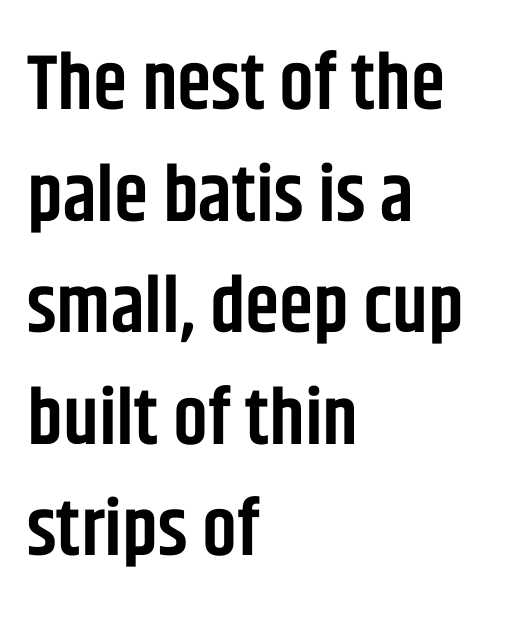
Q: Is the text bold? A: Semi-bold.
Q: Is the text italic (slanted)? A: No, it is upright.
Q: Is the typeface a serif or a sans-serif typeface? A: Sans-serif.
Q: Is the text underlined? A: No.
Q: How is the paragraph aligned? A: Left-aligned.
Q: Is the spacing between letters normal or unusually wide? A: Normal.
Q: Is the spacing between lines tight, normal or loose? A: Normal.
Q: Width (condensed, normal, or wide)? A: Condensed.
Q: Stroke contrast? A: Low.
Q: x-height? A: Large.
Q: Monospaced? A: No.
